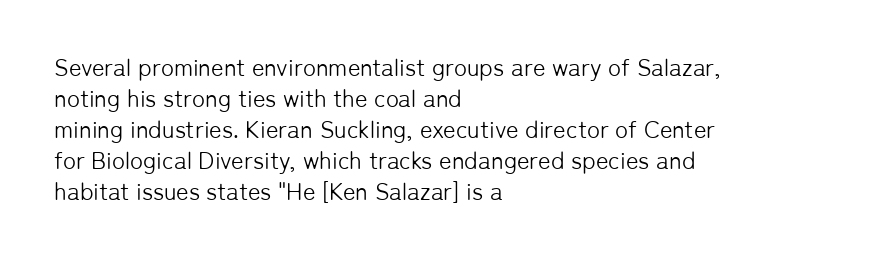
Q: Is the text bold? A: No.
Q: Is the text italic (slanted)? A: No, it is upright.
Q: Is the text underlined? A: No.
Q: How is the paragraph aligned? A: Left-aligned.
Q: Is the spacing between letters normal or unusually wide? A: Normal.
Q: Is the spacing between lines tight, normal or loose? A: Normal.
